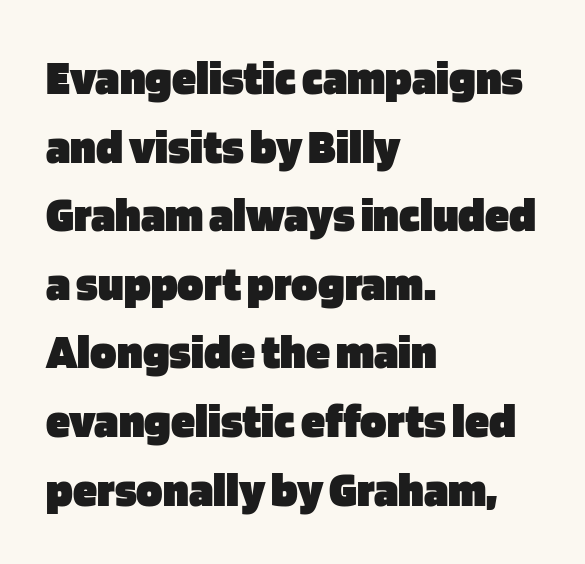
The designer went with a sans here, leaving each stem footless. Descenders hang freely into open space. The lines are quadded left. Thick stems and heavy bowls — unmistakably bold.
